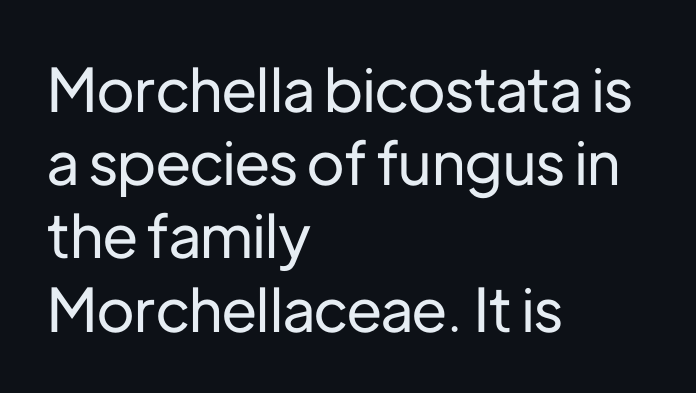
Q: Is the text italic (slanted)? A: No, it is upright.
Q: Is the typeface a serif or a sans-serif typeface? A: Sans-serif.
Q: Is the text underlined? A: No.
Q: How is the paragraph aligned? A: Left-aligned.
Q: Is the spacing between letters normal or unusually wide? A: Normal.
Q: Width (condensed, normal, or wide)? A: Normal.
Q: Stroke contrast? A: Low.
Q: x-height? A: Medium.
Q: Monospaced? A: No.
